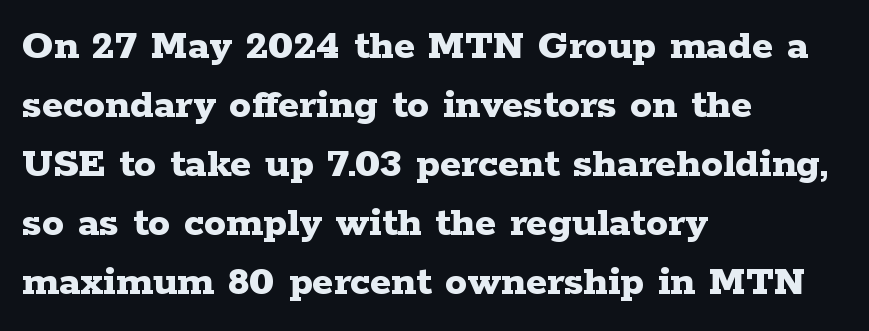
Q: Is the text bold? A: Yes.
Q: Is the text italic (slanted)? A: No, it is upright.
Q: Is the typeface a serif or a sans-serif typeface? A: Serif.
Q: Is the text underlined? A: No.
Q: How is the paragraph aligned? A: Left-aligned.
Q: Is the spacing between letters normal or unusually wide? A: Normal.
Q: Is the spacing between lines tight, normal or loose? A: Normal.
Q: Width (condensed, normal, or wide)? A: Wide.
Q: Stroke contrast? A: Low.
Q: x-height? A: Medium.
Q: Monospaced? A: No.
